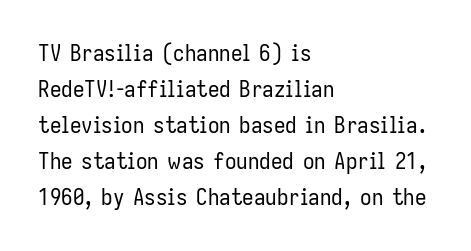
The image shows 23 px text type, upright; set left-aligned, normal line spacing (1.57x), normal letter spacing, not underlined.
